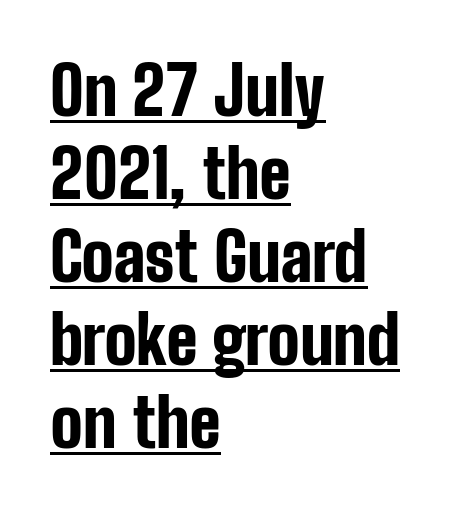
The image shows 67 px bold, condensed sans-serif type, upright; set left-aligned, line spacing 1.24x, normal letter spacing, underlined; low stroke contrast and a medium x-height.
